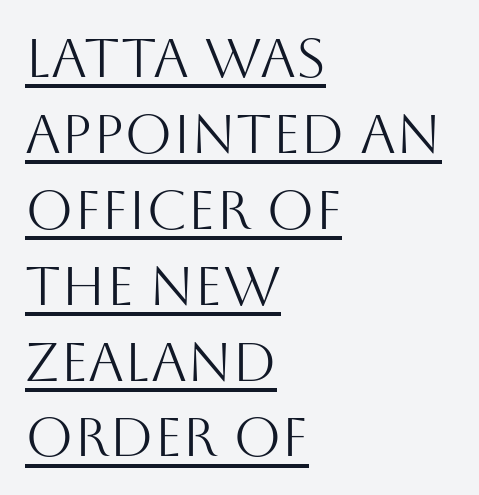
Q: Is the text bold? A: No.
Q: Is the text italic (slanted)? A: No, it is upright.
Q: Is the typeface a serif or a sans-serif typeface? A: Sans-serif.
Q: Is the text underlined? A: Yes.
Q: How is the paragraph aligned? A: Left-aligned.
Q: Is the spacing between letters normal or unusually wide? A: Normal.
Q: Is the spacing between lines tight, normal or loose? A: Normal.
Q: Width (condensed, normal, or wide)? A: Normal.
Q: Stroke contrast? A: Medium.
Q: x-height? A: Large.
Q: Monospaced? A: No.
